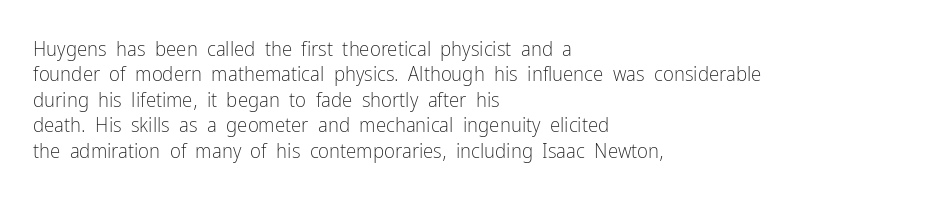
The image shows 21 px text type, upright; set left-aligned, line spacing 1.21x, normal letter spacing, not underlined.
